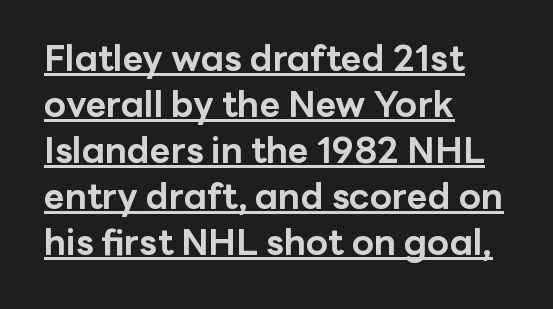
{"serif": "no", "italic": "no", "bold": "yes", "weight": "bold", "width": "normal", "stroke_contrast": "low", "x_height": "medium", "monospaced": "no", "underline": "yes", "align": "left", "line_spacing": "normal", "line_spacing_ratio": 1.28, "letter_spacing": "normal", "letter_spacing_em": 0.0, "glyph_px": 36}
